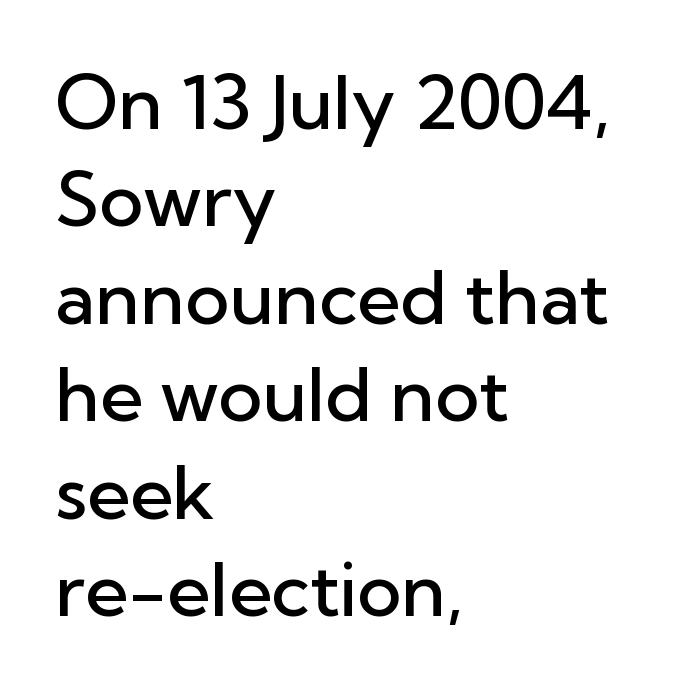
The image shows 75 px semibold sans-serif type, upright; set left-aligned, normal line spacing (1.3x), normal letter spacing, not underlined; low stroke contrast and a medium x-height.
